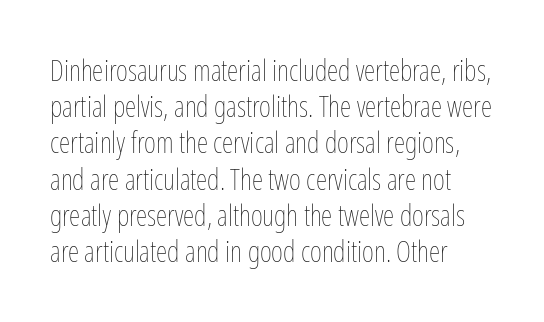
The image shows 29 px thin, condensed type, upright; set left-aligned, normal line spacing (1.25x), normal letter spacing, not underlined; low stroke contrast and a medium x-height.
